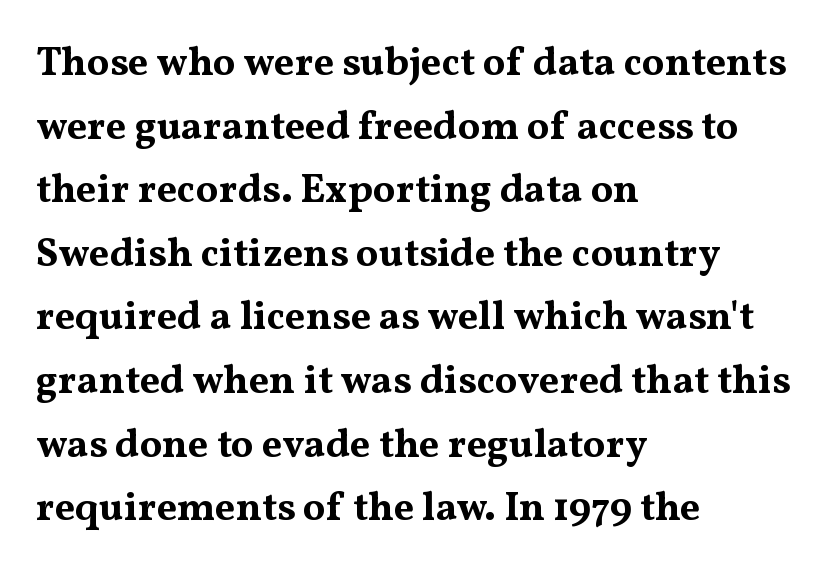
{"serif": "yes", "italic": "no", "bold": "yes", "weight": "bold", "width": "wide", "stroke_contrast": "medium", "x_height": "medium", "monospaced": "no", "underline": "no", "align": "left", "line_spacing": "normal", "line_spacing_ratio": 1.59, "letter_spacing": "normal", "letter_spacing_em": 0.0, "glyph_px": 40}
